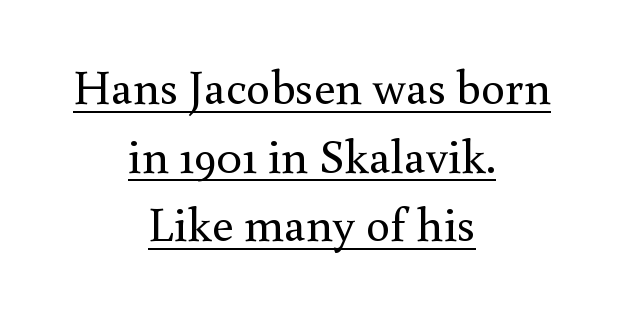
Q: Is the text bold? A: No.
Q: Is the text italic (slanted)? A: No, it is upright.
Q: Is the typeface a serif or a sans-serif typeface? A: Serif.
Q: Is the text underlined? A: Yes.
Q: How is the paragraph aligned? A: Centered.
Q: Is the spacing between letters normal or unusually wide? A: Normal.
Q: Is the spacing between lines tight, normal or loose? A: Normal.
Q: Width (condensed, normal, or wide)? A: Normal.
Q: x-height? A: Small.
Q: Monospaced? A: No.
